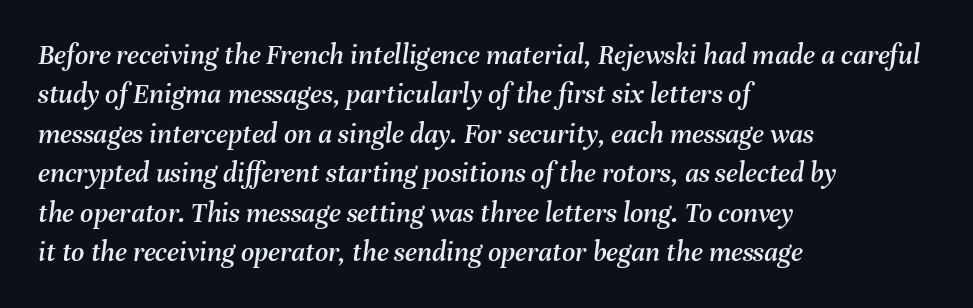
The image shows 29 px text type, italic (leaning right); set left-aligned, normal line spacing (1.36x), normal letter spacing, not underlined; medium stroke contrast and a medium x-height.
